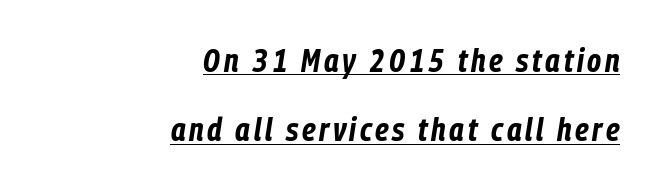
{"italic": "yes", "lean": "right", "slant_degrees": 9, "bold": "yes", "weight": "bold", "width": "condensed", "stroke_contrast": "low", "x_height": "medium", "monospaced": "no", "underline": "yes", "align": "right", "line_spacing": "loose", "line_spacing_ratio": 2.16, "glyph_px": 32}
